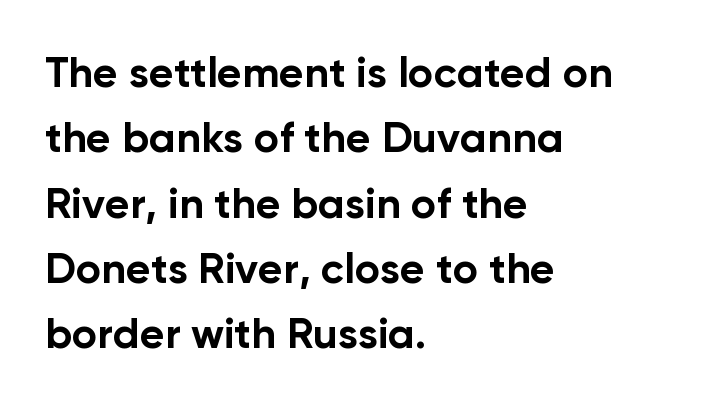
{"serif": "no", "italic": "no", "bold": "yes", "weight": "bold", "width": "normal", "stroke_contrast": "low", "x_height": "medium", "monospaced": "no", "underline": "no", "align": "left", "line_spacing": "normal", "line_spacing_ratio": 1.52, "letter_spacing": "normal", "letter_spacing_em": 0.0, "glyph_px": 43}
